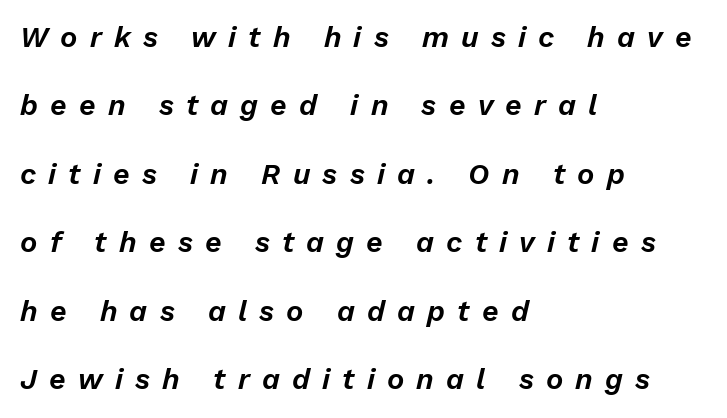
The image shows 29 px text type, italic (leaning right); set left-aligned, loose line spacing (2.36x), unusually wide letter spacing (+0.42 em), not underlined; low stroke contrast and a medium x-height.
